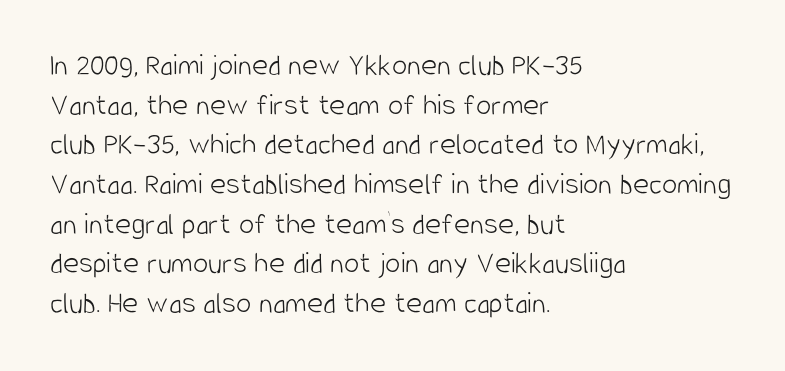
The image shows 31 px light, condensed sans-serif type, upright; set left-aligned, normal line spacing (1.28x), normal letter spacing, not underlined; low stroke contrast and a large x-height.
